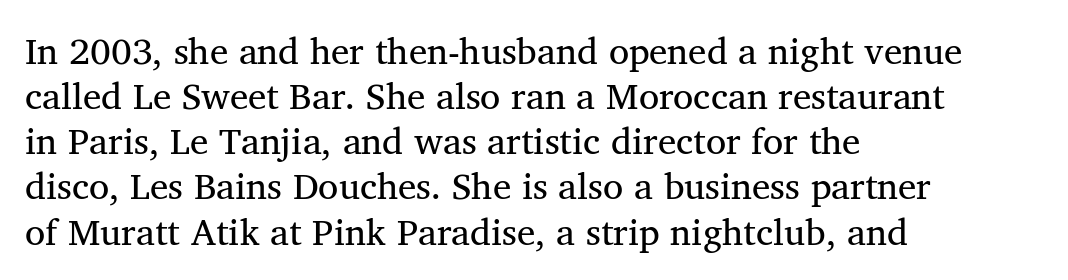
Q: Is the text bold? A: No.
Q: Is the text italic (slanted)? A: No, it is upright.
Q: Is the typeface a serif or a sans-serif typeface? A: Serif.
Q: Is the text underlined? A: No.
Q: How is the paragraph aligned? A: Left-aligned.
Q: Is the spacing between letters normal or unusually wide? A: Normal.
Q: Width (condensed, normal, or wide)? A: Normal.
Q: Stroke contrast? A: Medium.
Q: x-height? A: Medium.
Q: Monospaced? A: No.
